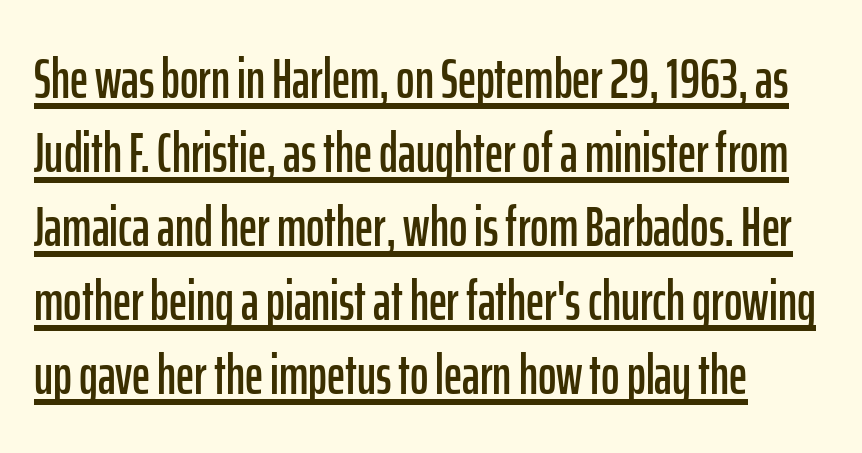
Q: Is the text italic (slanted)? A: No, it is upright.
Q: Is the typeface a serif or a sans-serif typeface? A: Sans-serif.
Q: Is the text underlined? A: Yes.
Q: How is the paragraph aligned? A: Left-aligned.
Q: Is the spacing between letters normal or unusually wide? A: Normal.
Q: Is the spacing between lines tight, normal or loose? A: Normal.
Q: Width (condensed, normal, or wide)? A: Condensed.
Q: Stroke contrast? A: Low.
Q: x-height? A: Medium.
Q: Monospaced? A: No.
